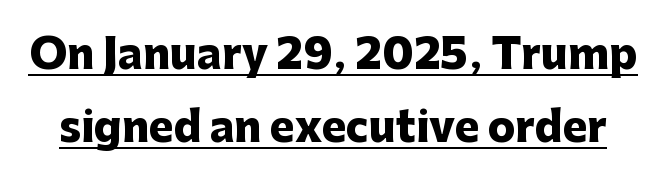
{"serif": "no", "italic": "no", "bold": "yes", "weight": "heavy", "width": "normal", "stroke_contrast": "low", "x_height": "medium", "monospaced": "no", "underline": "yes", "line_spacing_ratio": 1.79, "letter_spacing": "normal", "letter_spacing_em": 0.0, "glyph_px": 41}
